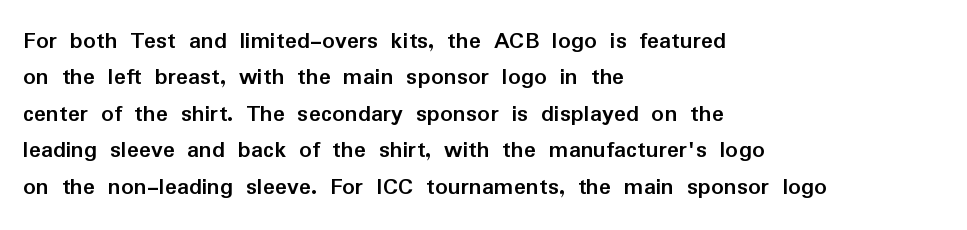
The letters are bold, with thick, heavy strokes. If you measured baseline to baseline, you'd find a middling distance. Posture: straight, roman, zero tilt. No word sits above an underline.
